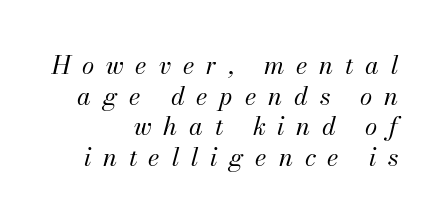
Visually the block forms a straight wall on the right and a jagged coastline on the left. The tracking jumps out immediately: characters are airy and widely separated. Rule under the text: the space is simply empty. Quick note: italic.
